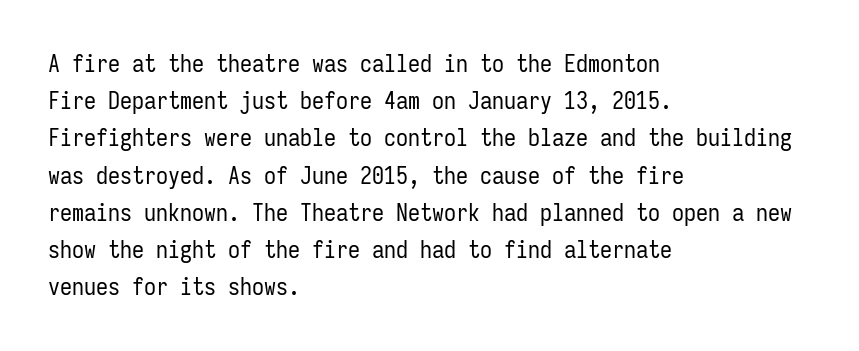
{"italic": "no", "bold": "no", "underline": "no", "align": "left", "line_spacing": "normal", "line_spacing_ratio": 1.55, "letter_spacing": "normal", "letter_spacing_em": 0.0, "glyph_px": 24}
